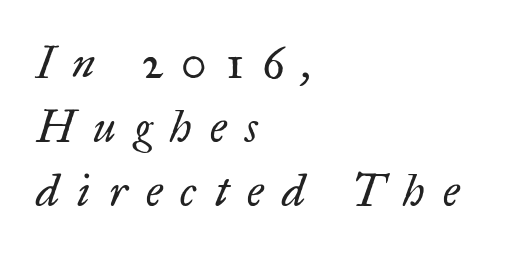
Q: Is the text bold? A: No.
Q: Is the text italic (slanted)? A: Yes, it leans right by about 17 degrees.
Q: Is the typeface a serif or a sans-serif typeface? A: Serif.
Q: Is the text underlined? A: No.
Q: How is the paragraph aligned? A: Left-aligned.
Q: Is the spacing between letters normal or unusually wide? A: Unusually wide.
Q: Is the spacing between lines tight, normal or loose? A: Normal.
Q: Width (condensed, normal, or wide)? A: Normal.
Q: Stroke contrast? A: Low.
Q: x-height? A: Small.
Q: Monospaced? A: No.
